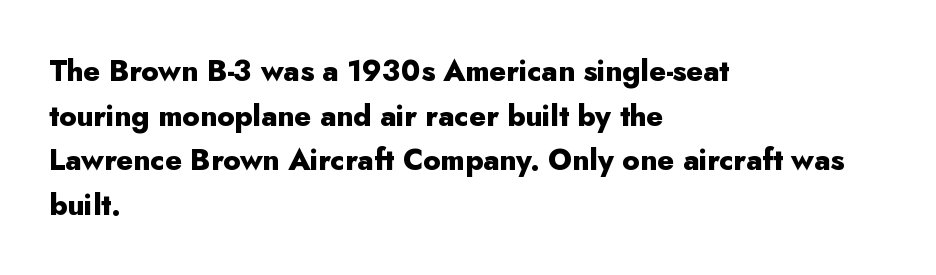
{"serif": "no", "italic": "no", "bold": "yes", "weight": "heavy", "width": "normal", "stroke_contrast": "low", "x_height": "small", "monospaced": "no", "underline": "no", "align": "left", "line_spacing": "normal", "line_spacing_ratio": 1.54, "letter_spacing": "normal", "letter_spacing_em": 0.0, "glyph_px": 29}
